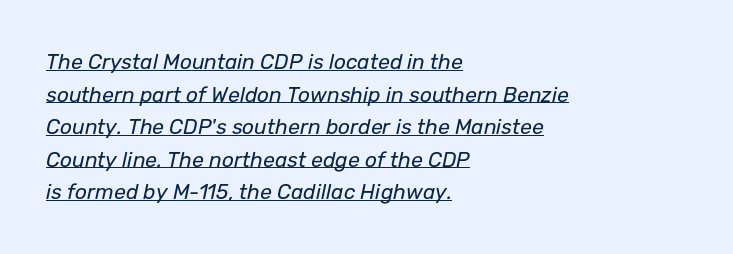
The passage shown leans; its letterforms are oblique. Underlining? Definitely there. The block of text has a typical density, with ordinary space between rows. Words appear dense and cohesive because spacing is normal.
